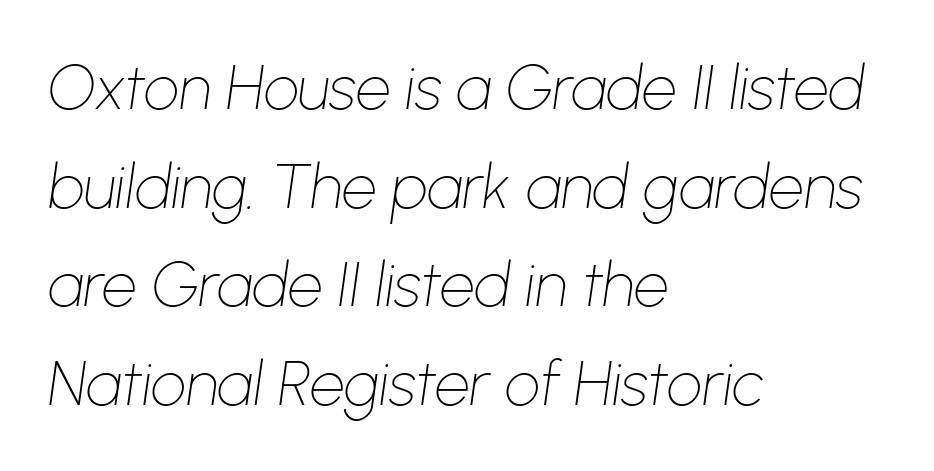
{"italic": "yes", "lean": "right", "slant_degrees": 8, "bold": "no", "weight": "thin", "width": "normal", "stroke_contrast": "low", "x_height": "medium", "monospaced": "no", "underline": "no", "align": "left", "line_spacing": "normal", "line_spacing_ratio": 1.59, "letter_spacing": "normal", "letter_spacing_em": 0.0, "glyph_px": 62}
